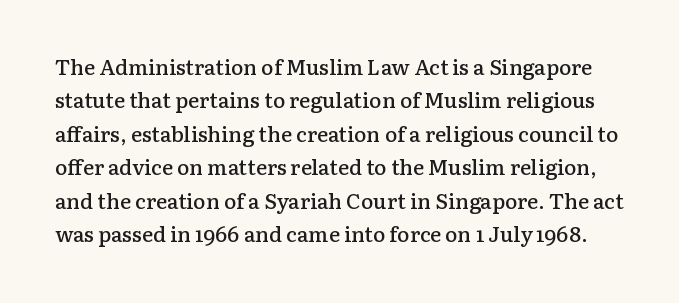
Q: Is the text bold? A: Semi-bold.
Q: Is the text italic (slanted)? A: No, it is upright.
Q: Is the text underlined? A: No.
Q: Is the spacing between letters normal or unusually wide? A: Normal.
Q: Is the spacing between lines tight, normal or loose? A: Normal.
